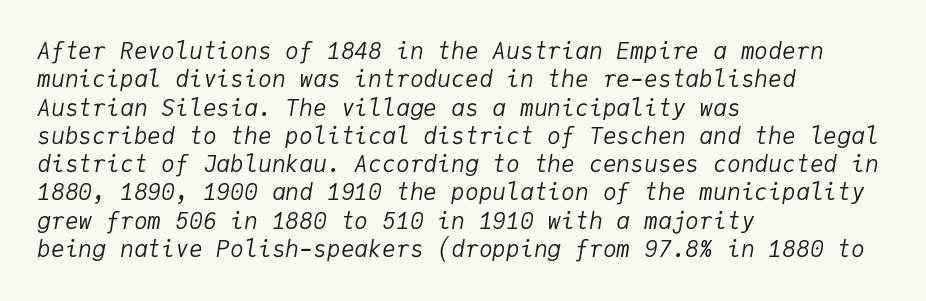
{"italic": "yes", "lean": "right", "slant_degrees": 9, "bold": "no", "underline": "no", "align": "left", "line_spacing_ratio": 1.23, "letter_spacing": "normal", "letter_spacing_em": 0.0, "glyph_px": 23}
